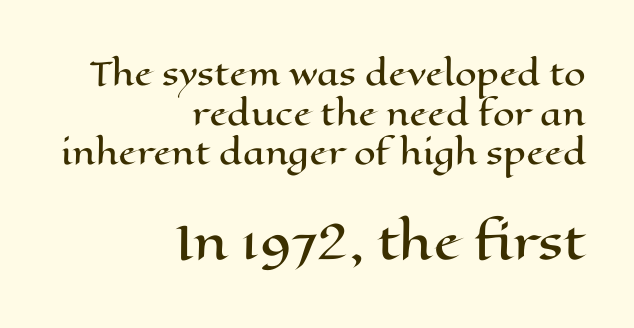
{"italic": "no", "width": "wide", "stroke_contrast": "high", "x_height": "medium", "monospaced": "no", "underline": "no", "align": "right", "line_spacing": "normal", "line_spacing_ratio": 1.28, "letter_spacing": "normal", "letter_spacing_em": 0.0, "larger_block": "second", "size_ratio": 1.48, "glyph_px": 46}
